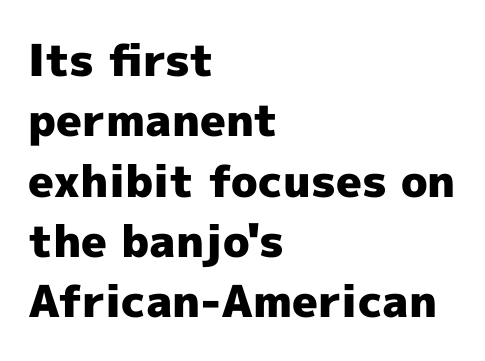
Q: Is the text bold? A: Yes.
Q: Is the text italic (slanted)? A: No, it is upright.
Q: Is the typeface a serif or a sans-serif typeface? A: Sans-serif.
Q: Is the text underlined? A: No.
Q: How is the paragraph aligned? A: Left-aligned.
Q: Is the spacing between letters normal or unusually wide? A: Normal.
Q: Is the spacing between lines tight, normal or loose? A: Normal.
Q: Width (condensed, normal, or wide)? A: Normal.
Q: x-height? A: Medium.
Q: Monospaced? A: No.
